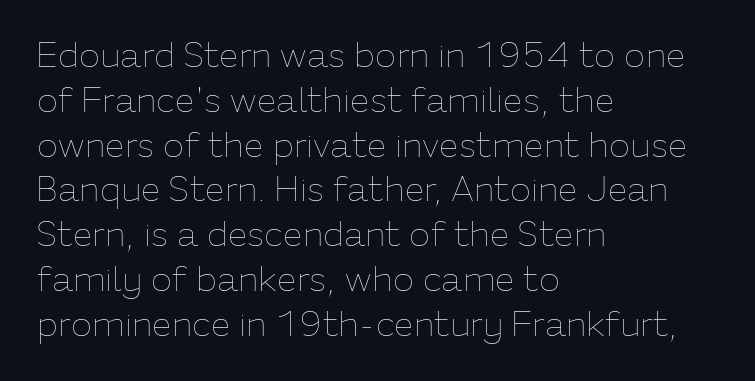
The image shows 35 px thin type, upright; set left-aligned, normal line spacing (1.28x), normal letter spacing, not underlined; low stroke contrast and a medium x-height.
